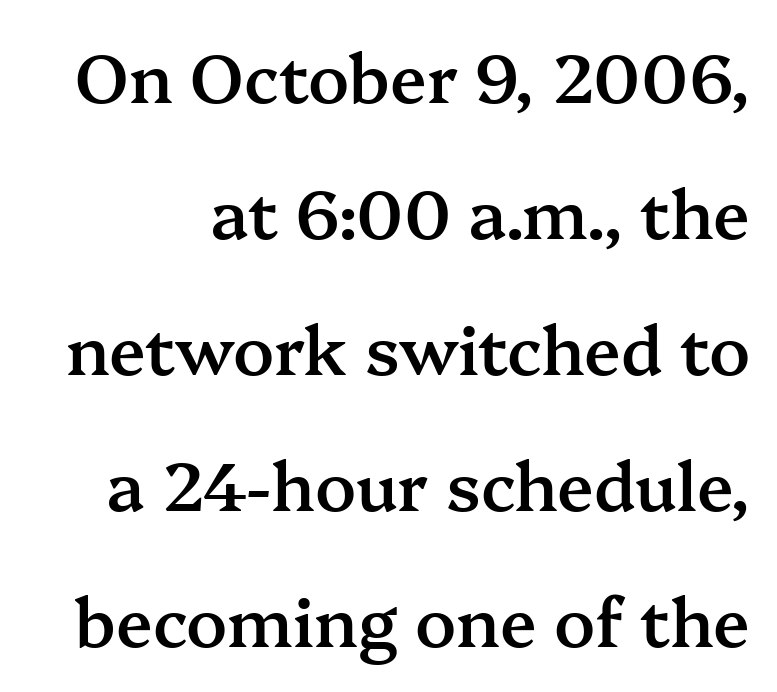
The image shows 67 px semibold serif type, upright; set loose line spacing (2.03x), normal letter spacing, not underlined; medium stroke contrast and a medium x-height.
